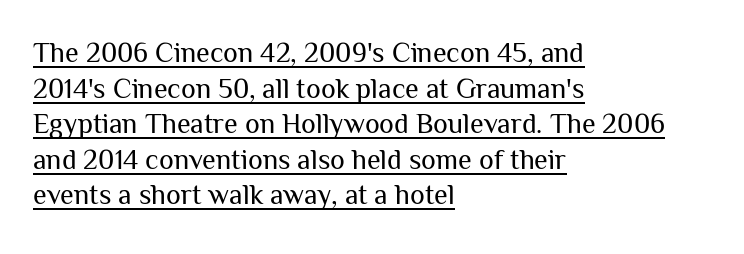
A typesetter would call this zero additional tracking. Is this a sans? Yes — the strokes have no serifs. Is the block centered? No — it sits flush against the left margin. Each new line begins a customary step beneath the previous one. Characters remain perfectly vertical along every line.
